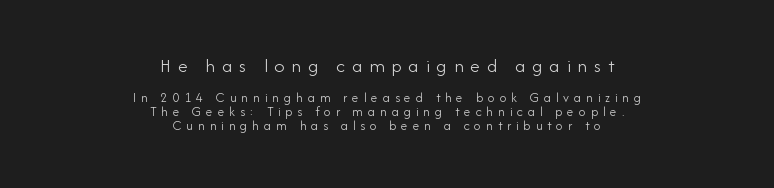
The image shows 20 px text type, upright; set centered, tight line spacing (1.01x), unusually wide letter spacing (+0.34 em), not underlined; the first (top) block is 1.43x larger.
